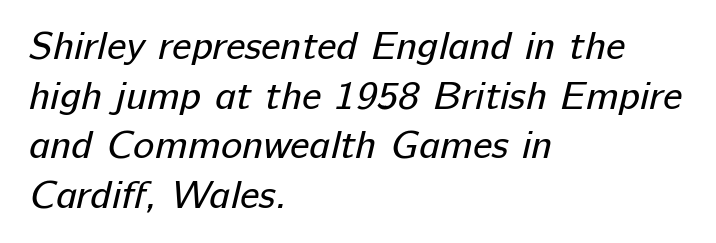
The image shows 40 px regular-weight sans-serif type; set left-aligned, line spacing 1.24x, normal letter spacing, not underlined; low stroke contrast and a medium x-height.
